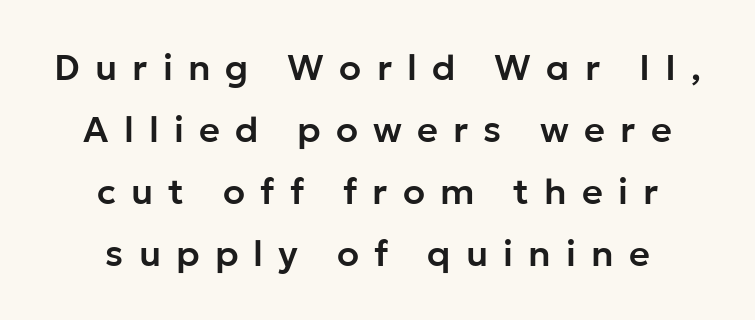
{"serif": "no", "italic": "no", "width": "normal", "stroke_contrast": "low", "x_height": "medium", "monospaced": "no", "underline": "no", "align": "center", "line_spacing_ratio": 1.72, "letter_spacing": "wide", "letter_spacing_em": 0.42, "glyph_px": 36}
